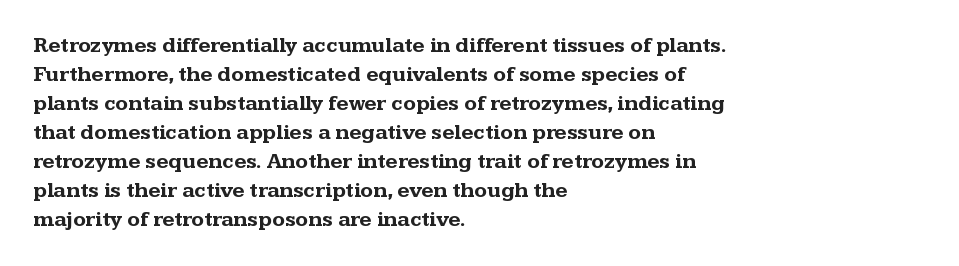
{"italic": "no", "bold": "yes", "underline": "no", "align": "left", "line_spacing": "normal", "line_spacing_ratio": 1.38, "letter_spacing": "normal", "letter_spacing_em": 0.0, "glyph_px": 21}
